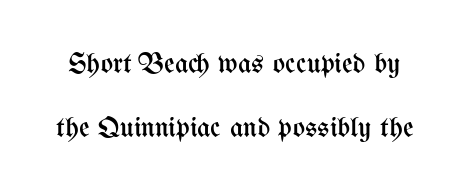
{"italic": "no", "bold": "no", "weight": "regular", "width": "condensed", "stroke_contrast": "medium", "x_height": "medium", "monospaced": "no", "underline": "no", "line_spacing": "loose", "line_spacing_ratio": 2.22, "letter_spacing": "normal", "letter_spacing_em": 0.0, "glyph_px": 29}
